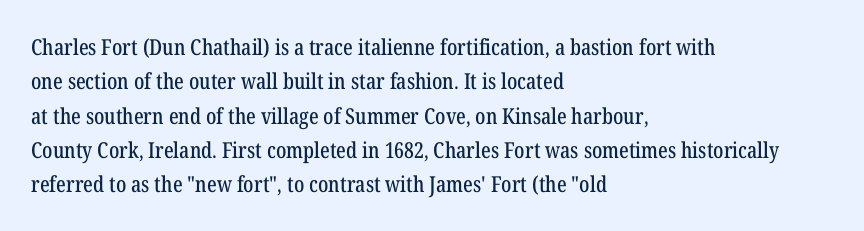
{"italic": "no", "underline": "no", "align": "left", "line_spacing": "normal", "line_spacing_ratio": 1.56, "letter_spacing": "normal", "letter_spacing_em": 0.0, "glyph_px": 22}
